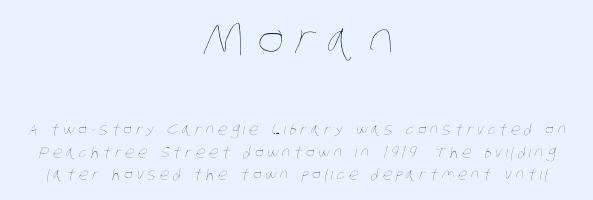
{"bold": "no", "weight": "thin", "width": "condensed", "stroke_contrast": "low", "x_height": "large", "monospaced": "no", "underline": "no", "align": "center", "line_spacing": "normal", "line_spacing_ratio": 1.49, "letter_spacing": "wide", "letter_spacing_em": 0.24, "larger_block": "first", "size_ratio": 3.07, "glyph_px": 46}
